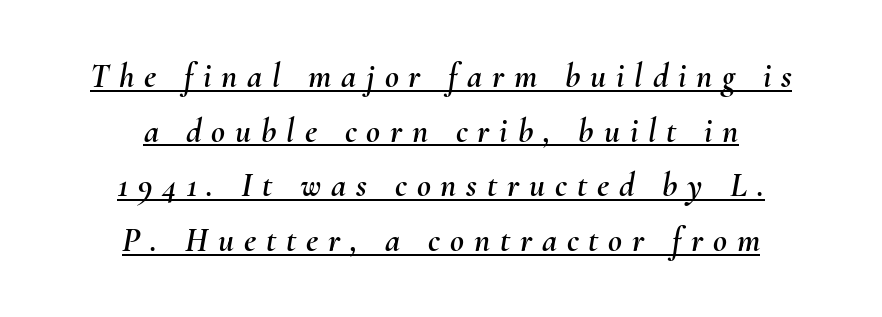
{"italic": "yes", "lean": "right", "slant_degrees": 10, "width": "normal", "stroke_contrast": "medium", "x_height": "small", "monospaced": "no", "underline": "yes", "align": "center", "line_spacing": "normal", "line_spacing_ratio": 1.61, "letter_spacing": "wide", "letter_spacing_em": 0.29, "glyph_px": 34}
